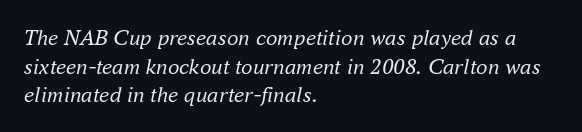
Q: Is the text bold? A: No.
Q: Is the text italic (slanted)? A: Yes, it leans right by about 16 degrees.
Q: Is the text underlined? A: No.
Q: How is the paragraph aligned? A: Left-aligned.
Q: Is the spacing between letters normal or unusually wide? A: Normal.
